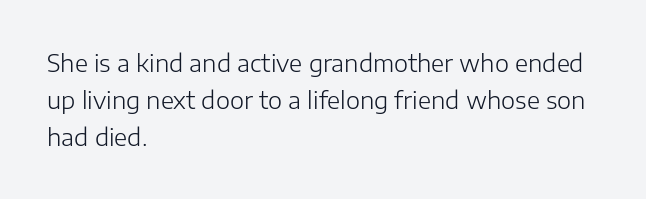
Vertical strokes here are truly vertical. Every row of glyphs begins at an identical x-position on the left. Between one letter and the next there's only the usual sliver of space. Only glyphs here, with clear space below each row.
